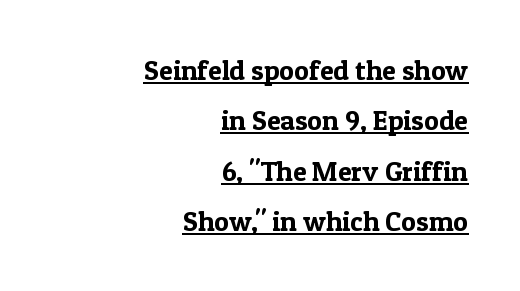
The image shows 28 px serif type, upright; set right-aligned, line spacing 1.8x, normal letter spacing, underlined; a medium x-height.
